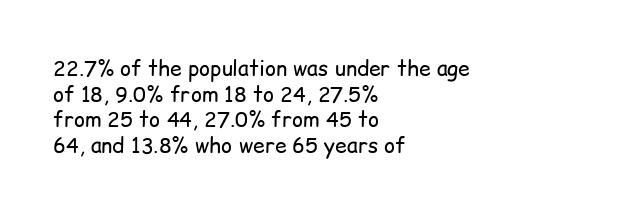
The image shows 21 px text type, upright; set left-aligned, line spacing 1.22x, normal letter spacing, not underlined.
